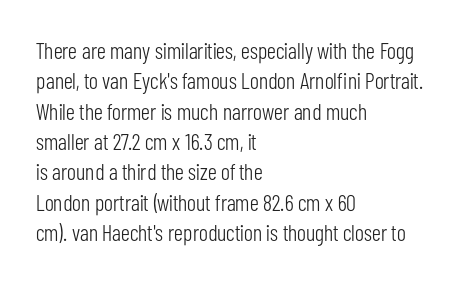
The space directly below the letters is spotless. Caption: standard tracking, unaltered. Vertically, the passage feels balanced, rows spaced as you'd expect. Does the lettering tilt? It doesn't — this is upright.
